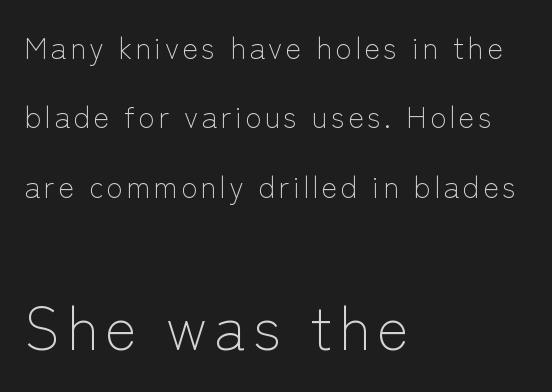
{"serif": "no", "italic": "no", "bold": "no", "weight": "light", "width": "normal", "stroke_contrast": "low", "x_height": "medium", "monospaced": "no", "underline": "no", "align": "left", "line_spacing": "loose", "line_spacing_ratio": 2.31, "larger_block": "second", "size_ratio": 2.0, "glyph_px": 60}
